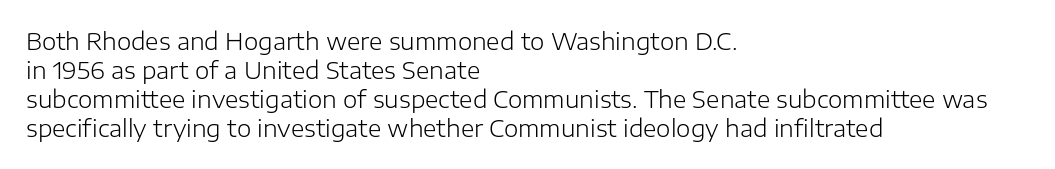
A typesetter would call this zero additional tracking. If you drew a line through each stem, it would be perfectly vertical. This block has exactly the height ordinary leading produces. Teacher's note: observe the even left margin — that is flush-left alignment. The area under the type is left untouched. This is not heavy type; no bold has been used.
